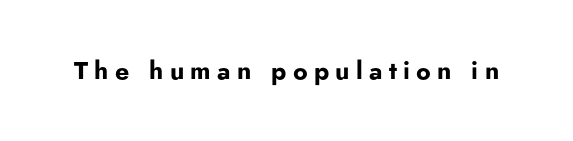
Q: Is the text bold? A: Yes.
Q: Is the text italic (slanted)? A: No, it is upright.
Q: Is the text underlined? A: No.
Q: Is the spacing between letters normal or unusually wide? A: Unusually wide.
